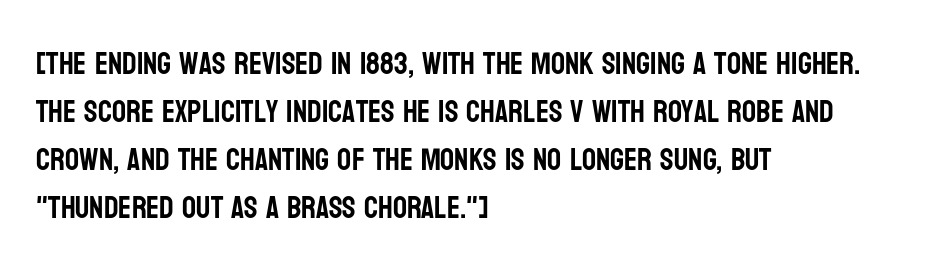
Q: Is the text italic (slanted)? A: No, it is upright.
Q: Is the typeface a serif or a sans-serif typeface? A: Sans-serif.
Q: Is the text underlined? A: No.
Q: How is the paragraph aligned? A: Left-aligned.
Q: Is the spacing between letters normal or unusually wide? A: Normal.
Q: Is the spacing between lines tight, normal or loose? A: Normal.
Q: Width (condensed, normal, or wide)? A: Condensed.
Q: Stroke contrast? A: Low.
Q: x-height? A: Large.
Q: Monospaced? A: No.
